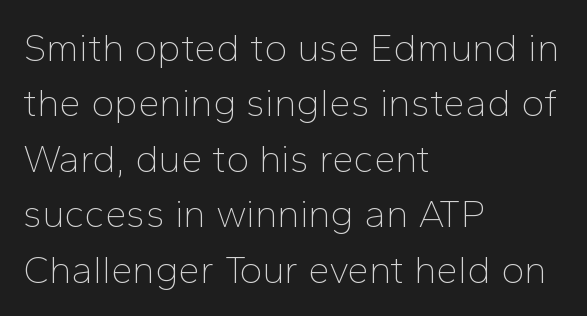
Q: Is the text bold? A: No.
Q: Is the text italic (slanted)? A: No, it is upright.
Q: Is the typeface a serif or a sans-serif typeface? A: Sans-serif.
Q: Is the text underlined? A: No.
Q: How is the paragraph aligned? A: Left-aligned.
Q: Is the spacing between letters normal or unusually wide? A: Normal.
Q: Is the spacing between lines tight, normal or loose? A: Normal.
Q: Width (condensed, normal, or wide)? A: Normal.
Q: Stroke contrast? A: Low.
Q: x-height? A: Medium.
Q: Monospaced? A: No.
